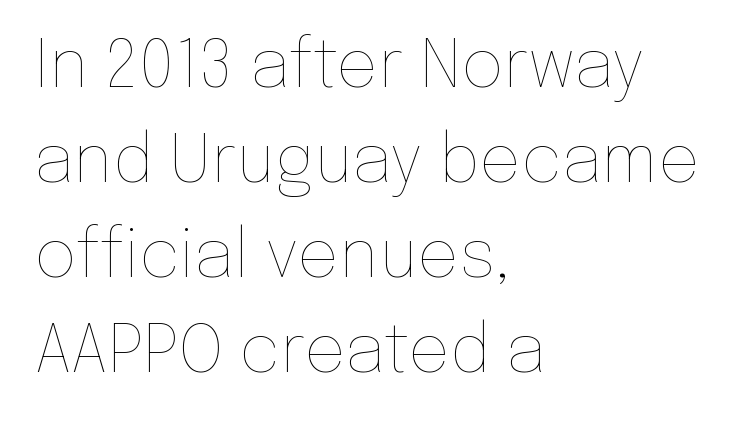
The image shows 66 px thin type, upright; set left-aligned, normal line spacing (1.44x), normal letter spacing, not underlined; low stroke contrast and a medium x-height.
